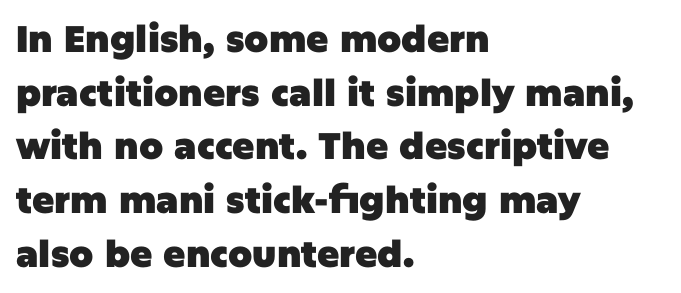
The image shows 37 px heavy sans-serif type, upright; set left-aligned, normal line spacing (1.45x), normal letter spacing, not underlined; low stroke contrast and a large x-height.
